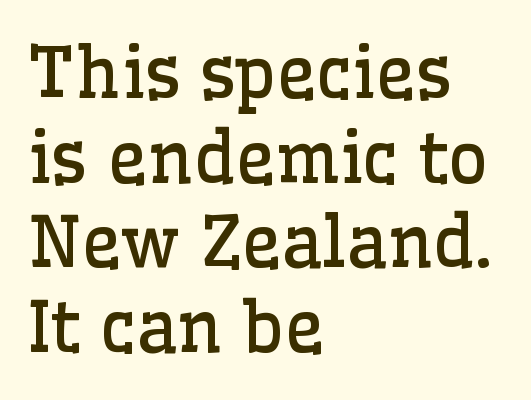
{"serif": "yes", "italic": "no", "bold": "no", "weight": "regular", "width": "normal", "stroke_contrast": "low", "x_height": "medium", "monospaced": "no", "underline": "no", "align": "left", "line_spacing_ratio": 1.21, "letter_spacing": "normal", "letter_spacing_em": 0.0, "glyph_px": 70}
